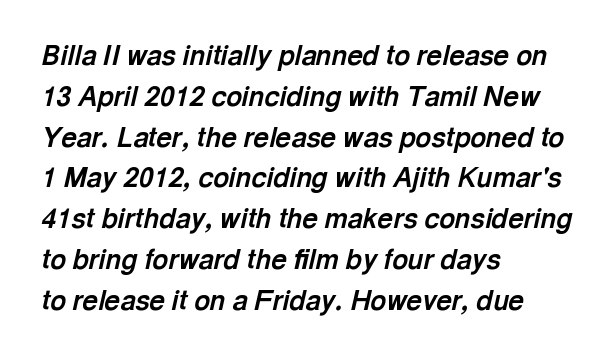
The image shows 27 px bold type, italic (leaning right); set left-aligned, normal line spacing (1.51x), normal letter spacing, not underlined.
